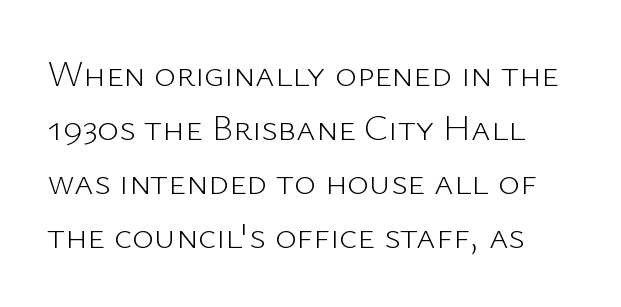
{"serif": "no", "italic": "no", "bold": "no", "weight": "light", "width": "normal", "stroke_contrast": "low", "x_height": "medium", "monospaced": "no", "underline": "no", "line_spacing": "normal", "line_spacing_ratio": 1.46, "letter_spacing": "normal", "letter_spacing_em": 0.0, "glyph_px": 37}
